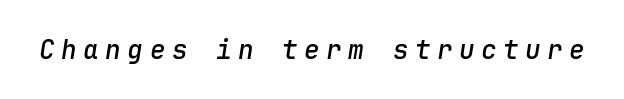
Caption: expanded tracking, letters set apart. The whole block is typeset with a tilt. The strokes are fattened partway — semibold, not bold. The glyphs are unaccompanied by any horizontal stroke below them.
